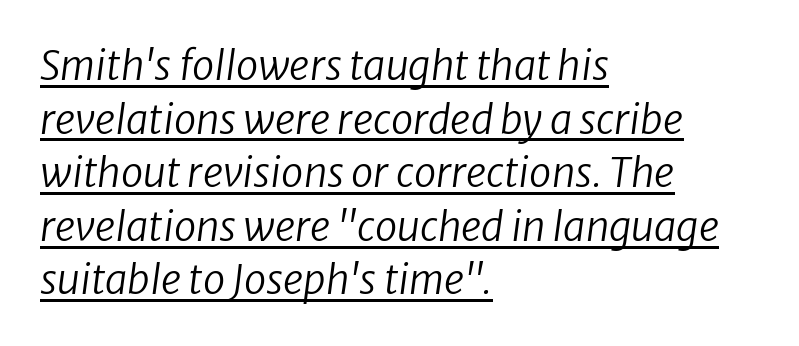
{"italic": "yes", "lean": "right", "slant_degrees": 8, "bold": "no", "weight": "regular", "width": "normal", "stroke_contrast": "low", "x_height": "medium", "monospaced": "no", "underline": "yes", "align": "left", "line_spacing": "normal", "line_spacing_ratio": 1.34, "letter_spacing": "normal", "letter_spacing_em": 0.0, "glyph_px": 40}
